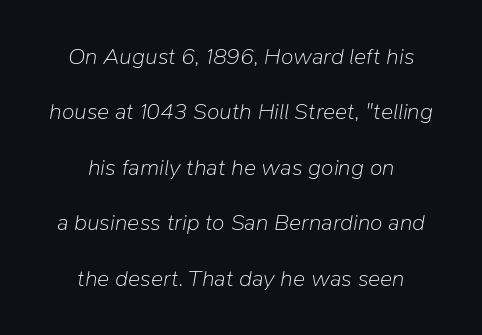
{"italic": "yes", "lean": "right", "slant_degrees": 9, "bold": "no", "underline": "no", "align": "center", "line_spacing": "loose", "line_spacing_ratio": 2.41, "letter_spacing": "normal", "letter_spacing_em": 0.0, "glyph_px": 23}
